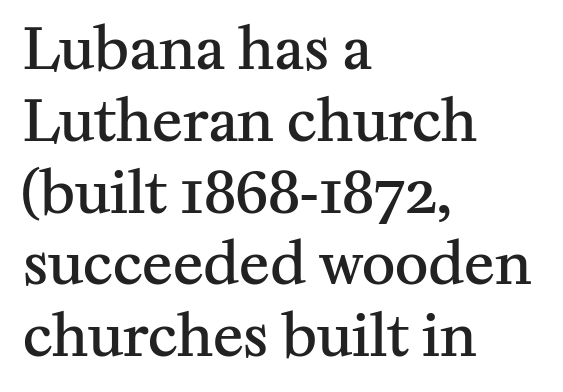
The image shows 57 px semibold serif type, upright; set left-aligned, normal line spacing (1.26x), normal letter spacing, not underlined; medium stroke contrast and a medium x-height.
